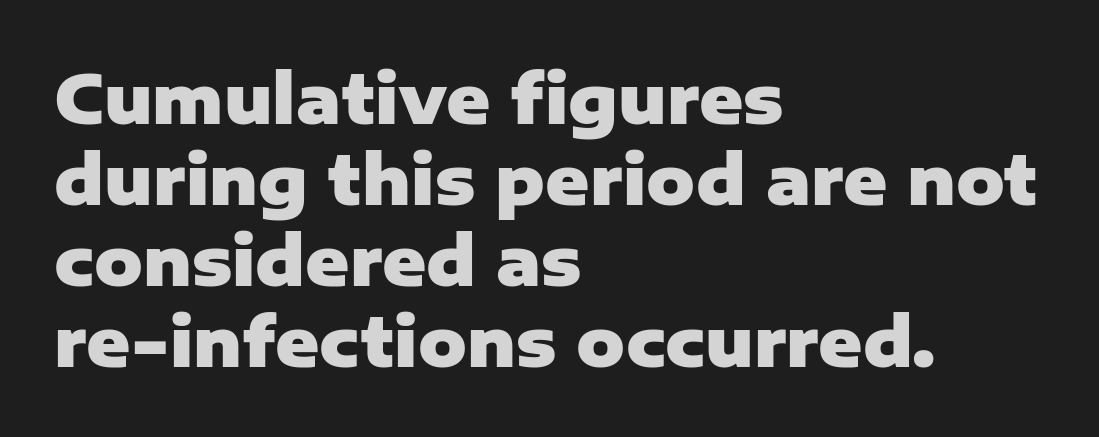
{"serif": "no", "italic": "no", "bold": "yes", "weight": "heavy", "width": "normal", "stroke_contrast": "low", "x_height": "medium", "monospaced": "no", "underline": "no", "align": "left", "line_spacing_ratio": 1.21, "letter_spacing": "normal", "letter_spacing_em": 0.0, "glyph_px": 67}
